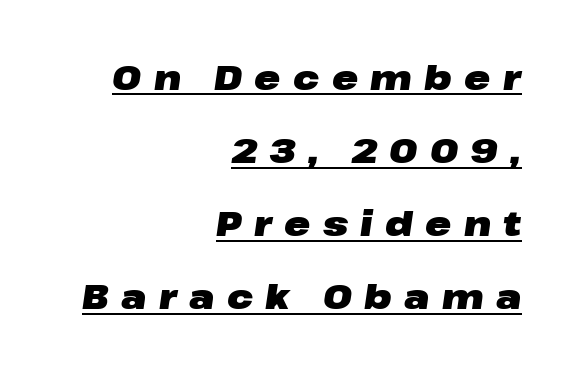
{"italic": "yes", "lean": "right", "slant_degrees": 8, "bold": "yes", "weight": "heavy", "width": "wide", "stroke_contrast": "low", "x_height": "medium", "monospaced": "no", "underline": "yes", "align": "right", "line_spacing": "loose", "line_spacing_ratio": 2.09, "letter_spacing": "wide", "letter_spacing_em": 0.35, "glyph_px": 35}
